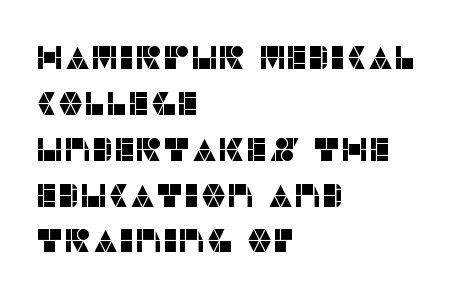
The letterforms sit shoulder to shoulder at normal distance. This block has exactly the height ordinary leading produces. Looks like regular typesetting: each glyph gets only the width it needs. Posture: straight, roman, zero tilt.
